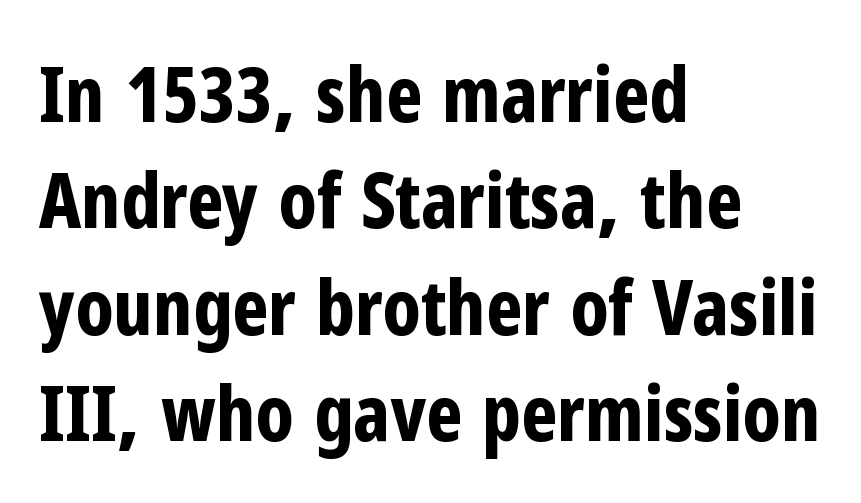
{"serif": "no", "italic": "no", "bold": "yes", "weight": "bold", "width": "condensed", "stroke_contrast": "low", "x_height": "medium", "monospaced": "no", "underline": "no", "align": "left", "line_spacing": "normal", "line_spacing_ratio": 1.38, "letter_spacing": "normal", "letter_spacing_em": 0.0, "glyph_px": 77}
